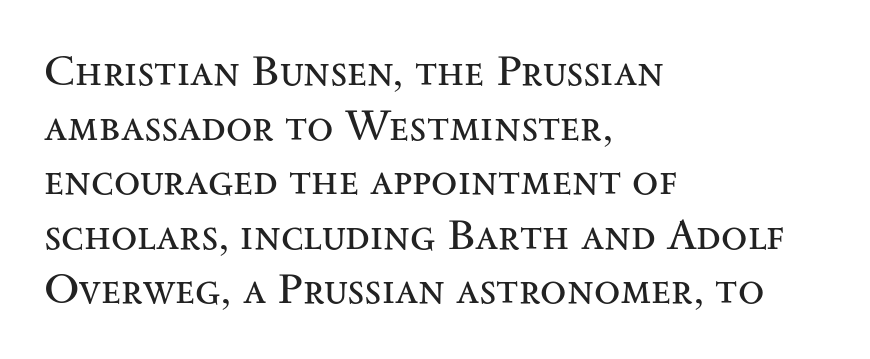
{"serif": "yes", "italic": "no", "bold": "no", "weight": "regular", "width": "wide", "stroke_contrast": "medium", "x_height": "small", "monospaced": "no", "underline": "no", "align": "left", "line_spacing": "normal", "line_spacing_ratio": 1.27, "letter_spacing": "normal", "letter_spacing_em": 0.0, "glyph_px": 43}
